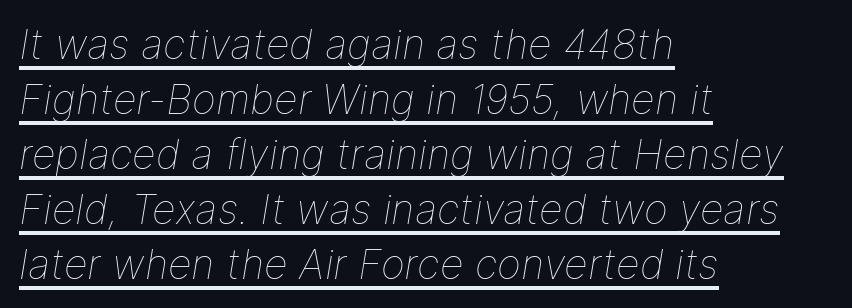
Q: Is the text bold? A: No.
Q: Is the text italic (slanted)? A: Yes, it leans right by about 9 degrees.
Q: Is the text underlined? A: Yes.
Q: How is the paragraph aligned? A: Left-aligned.
Q: Is the spacing between letters normal or unusually wide? A: Normal.
Q: Is the spacing between lines tight, normal or loose? A: Normal.
Q: Width (condensed, normal, or wide)? A: Normal.
Q: Stroke contrast? A: Low.
Q: x-height? A: Medium.
Q: Monospaced? A: No.
